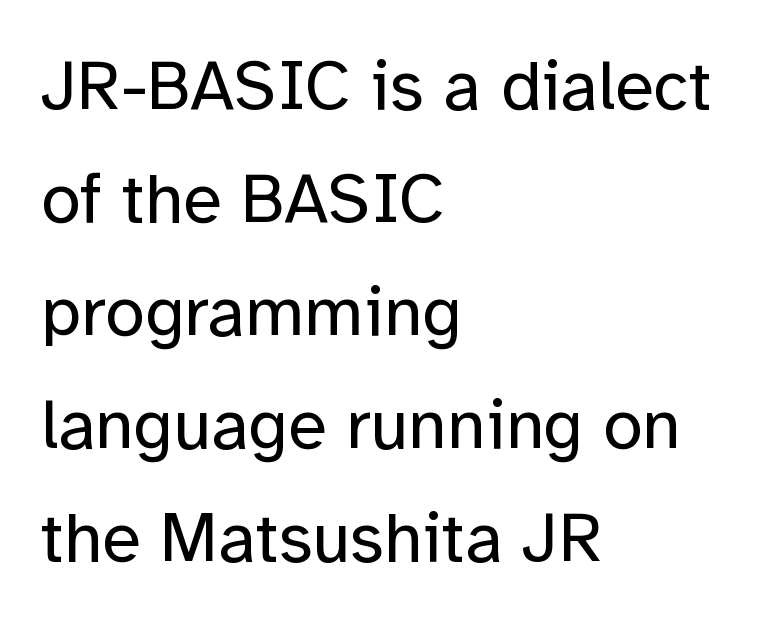
{"serif": "no", "italic": "no", "bold": "no", "weight": "regular", "width": "normal", "stroke_contrast": "low", "x_height": "medium", "monospaced": "no", "underline": "no", "align": "left", "line_spacing": "normal", "line_spacing_ratio": 1.59, "letter_spacing": "normal", "letter_spacing_em": 0.0, "glyph_px": 71}
